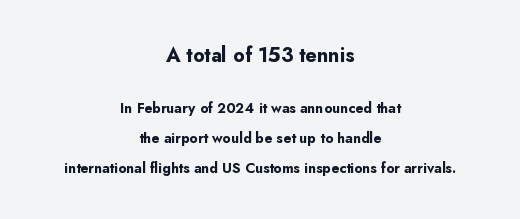
The passage is arranged like a title page — every line centered. These two chunks differ in scale, with the top chunk taking the larger measure. Posture: upright roman. Is there much room between lines? Yes — plenty of vertical air separates them.
